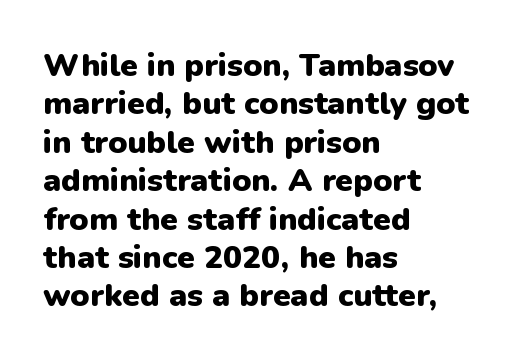
Think of a printed novel: that variable character pitch is what you see here. Each word holds together tightly as a unit, with standard inter-letter gaps. The rendering anchors every line to the left-hand side. Quick note: underline off. Compared with an ordinary text face, these strokes are far heavier — a full bold.
